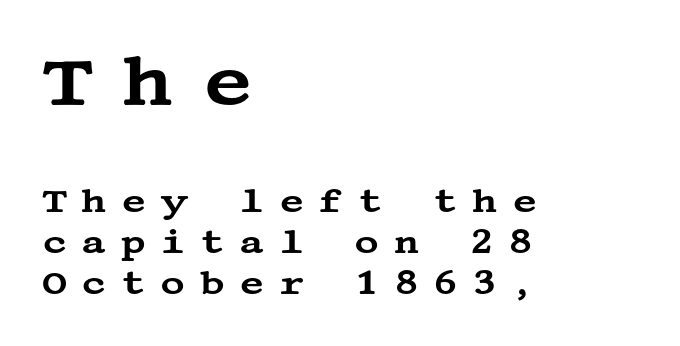
Short and long lines alike share a common starting point at left. The glyphs are unaccompanied by any horizontal stroke below them. Serifs: yes, visible at the terminals of the letterforms. Someone cranked the tracking dial way up on this one.
